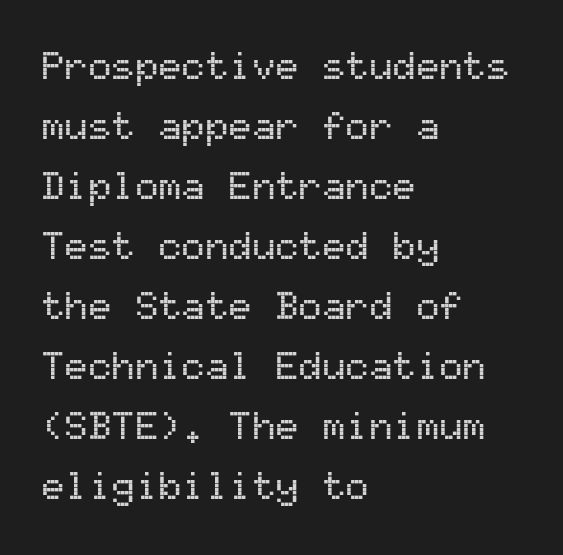
Q: Is the text italic (slanted)? A: No, it is upright.
Q: Is the typeface a serif or a sans-serif typeface? A: Sans-serif.
Q: Is the text underlined? A: No.
Q: How is the paragraph aligned? A: Left-aligned.
Q: Is the spacing between letters normal or unusually wide? A: Normal.
Q: Is the spacing between lines tight, normal or loose? A: Normal.
Q: Width (condensed, normal, or wide)? A: Normal.
Q: Stroke contrast? A: Medium.
Q: x-height? A: Medium.
Q: Monospaced? A: Yes.
